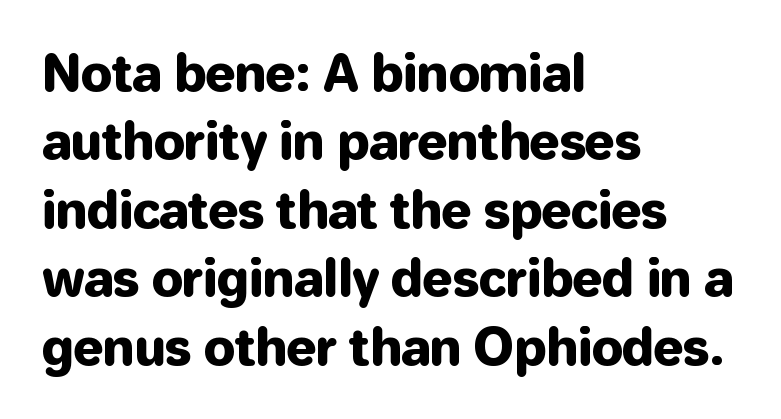
Q: Is the text italic (slanted)? A: No, it is upright.
Q: Is the typeface a serif or a sans-serif typeface? A: Sans-serif.
Q: Is the text underlined? A: No.
Q: How is the paragraph aligned? A: Left-aligned.
Q: Is the spacing between letters normal or unusually wide? A: Normal.
Q: Is the spacing between lines tight, normal or loose? A: Normal.
Q: Width (condensed, normal, or wide)? A: Normal.
Q: Stroke contrast? A: Low.
Q: x-height? A: Medium.
Q: Monospaced? A: No.
